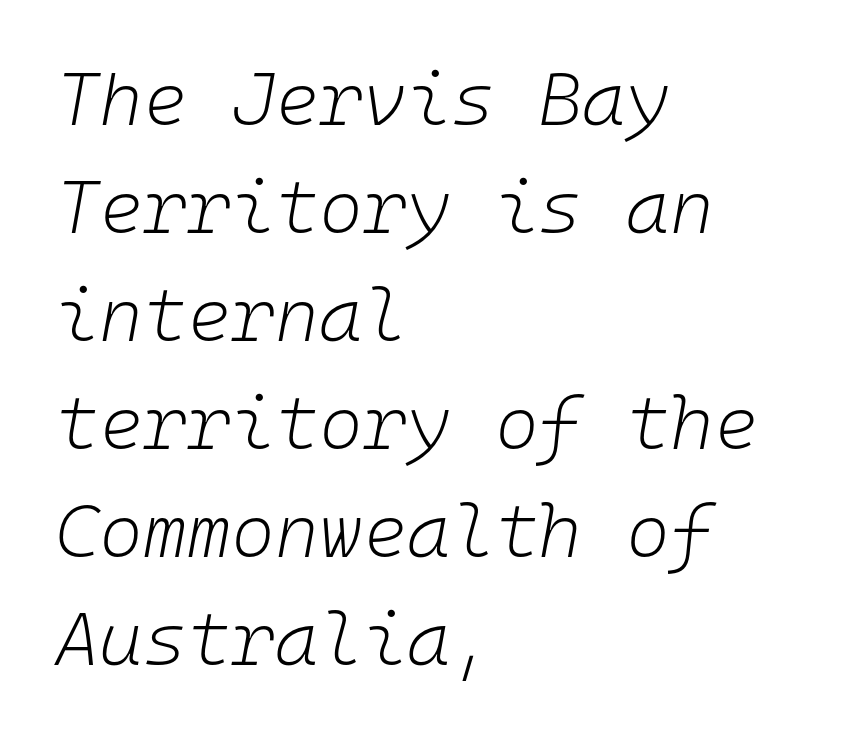
The image shows 75 px light type, italic (leaning right), monospaced; set left-aligned, normal line spacing (1.44x), normal letter spacing, not underlined; low stroke contrast and a medium x-height.
